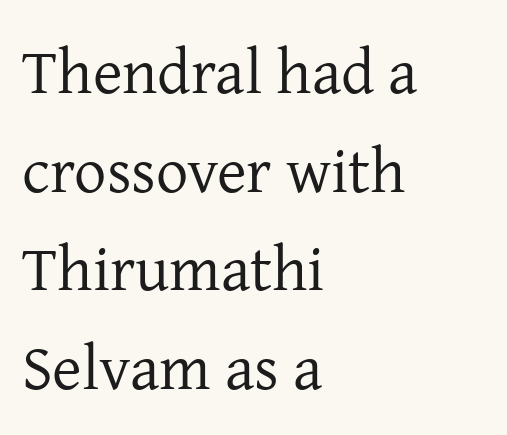
Q: Is the text bold? A: No.
Q: Is the text italic (slanted)? A: No, it is upright.
Q: Is the typeface a serif or a sans-serif typeface? A: Serif.
Q: Is the text underlined? A: No.
Q: How is the paragraph aligned? A: Left-aligned.
Q: Is the spacing between letters normal or unusually wide? A: Normal.
Q: Is the spacing between lines tight, normal or loose? A: Normal.
Q: Width (condensed, normal, or wide)? A: Normal.
Q: Stroke contrast? A: Low.
Q: x-height? A: Medium.
Q: Monospaced? A: No.
